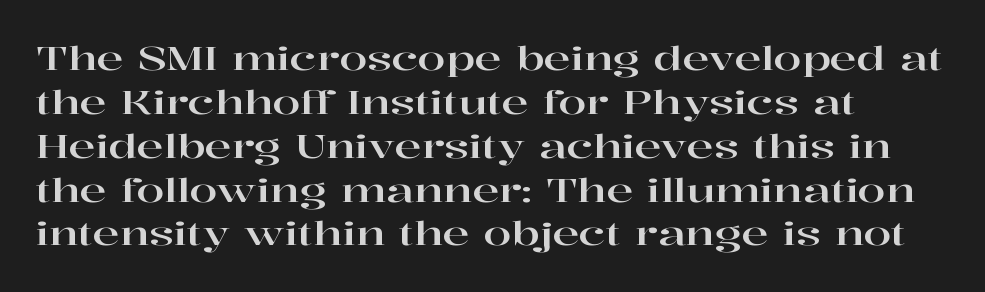
Quick note: underline off. Typographically, this falls in the serif category. Evenly set lines give the paragraph a standard silhouette. The letters stand straight up with perfectly vertical stems. The letters advance in unequal steps, a hallmark of proportional type. There is no visible air inserted between adjacent glyphs.
